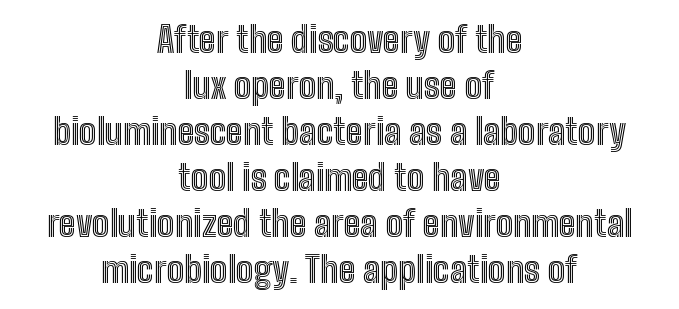
Q: Is the text italic (slanted)? A: No, it is upright.
Q: Is the text underlined? A: No.
Q: How is the paragraph aligned? A: Centered.
Q: Is the spacing between letters normal or unusually wide? A: Normal.
Q: Is the spacing between lines tight, normal or loose? A: Normal.
Q: Width (condensed, normal, or wide)? A: Condensed.
Q: x-height? A: Medium.
Q: Monospaced? A: No.
